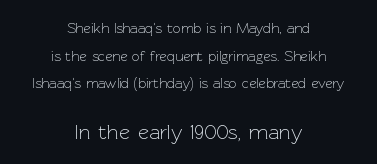
The image shows 21 px text type, upright; set centered, loose line spacing (1.98x), normal letter spacing, not underlined; the second (bottom) block is 1.5x larger.
